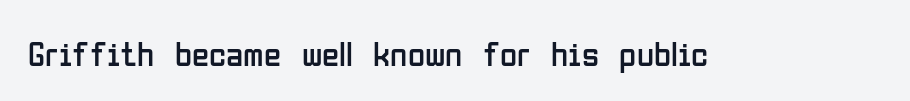
The image shows 35 px regular-weight, condensed sans-serif type, upright; set normal letter spacing, not underlined; low stroke contrast and a medium x-height.
